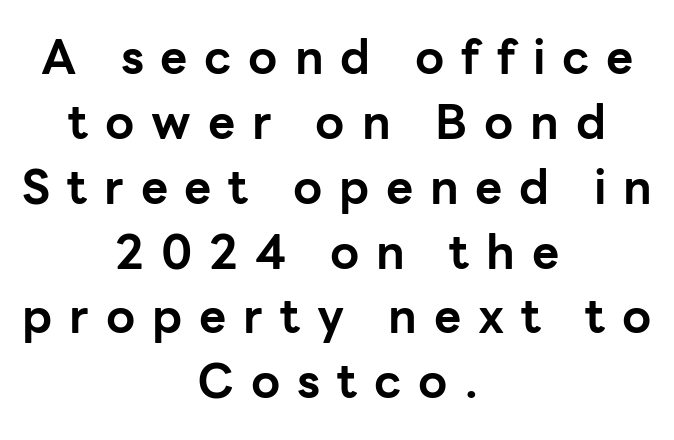
{"serif": "no", "italic": "no", "bold": "yes", "weight": "bold", "width": "normal", "stroke_contrast": "low", "x_height": "medium", "monospaced": "no", "underline": "no", "align": "center", "line_spacing": "normal", "line_spacing_ratio": 1.38, "letter_spacing": "wide", "letter_spacing_em": 0.36, "glyph_px": 47}
